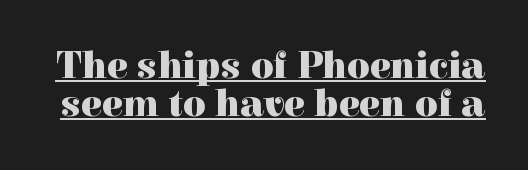
{"serif": "yes", "italic": "no", "bold": "yes", "weight": "heavy", "width": "normal", "x_height": "medium", "monospaced": "no", "underline": "yes", "line_spacing": "tight", "line_spacing_ratio": 0.97, "letter_spacing": "normal", "letter_spacing_em": 0.0, "glyph_px": 39}
